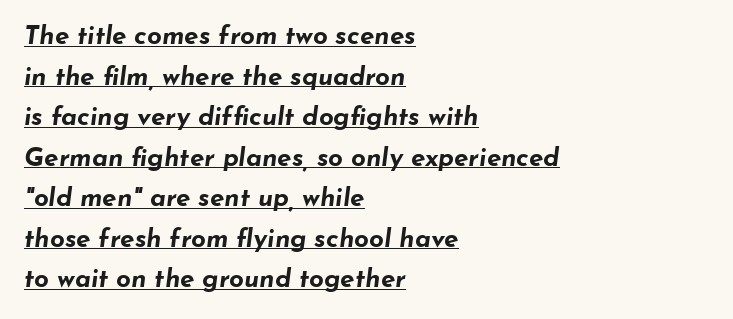
{"italic": "yes", "lean": "right", "slant_degrees": 7, "bold": "yes", "underline": "yes", "align": "left", "line_spacing": "normal", "line_spacing_ratio": 1.56, "letter_spacing": "normal", "letter_spacing_em": 0.0, "glyph_px": 26}
